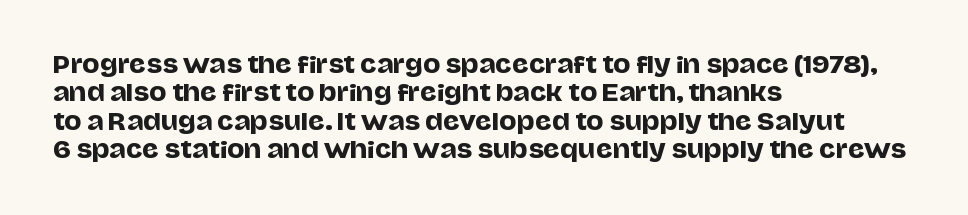
One-word summary of the alignment: left. These lines keep a tight, regular rhythm from letter to letter. Letters rest on an invisible, unmarked baseline. In terms of posture, this sample is upright.
